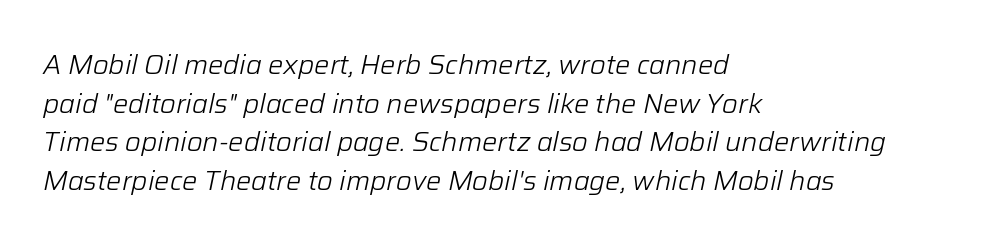
Q: Is the text bold? A: No.
Q: Is the text italic (slanted)? A: Yes, it leans right by about 12 degrees.
Q: Is the text underlined? A: No.
Q: How is the paragraph aligned? A: Left-aligned.
Q: Is the spacing between letters normal or unusually wide? A: Normal.
Q: Is the spacing between lines tight, normal or loose? A: Normal.
